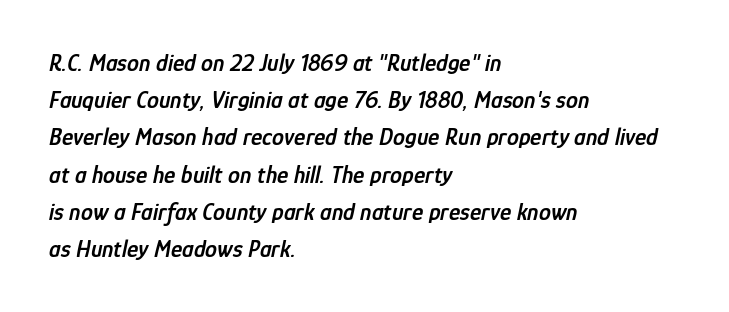
Posture: slanted. Compared with typical paragraphs, the rows here are spaced about the same. The string is rendered with underlining switched off. The tracking reads as untouched default to a designer's eye.
